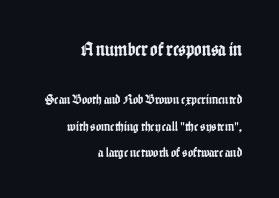
The image shows 20 px text type, upright; set right-aligned, line spacing 1.87x, normal letter spacing, not underlined; the first (top) block is 1.43x larger.
